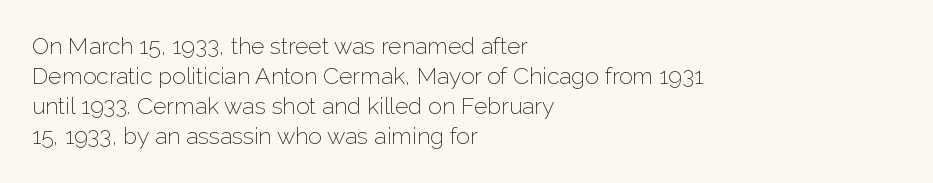
Teacher's note: observe the even left margin — that is flush-left alignment. Does extra space separate the letters? No, they use regular spacing. In terms of posture, this sample is upright. The glyphs are unaccompanied by any horizontal stroke below them. The lines sit at an ordinary, default distance from one another.
